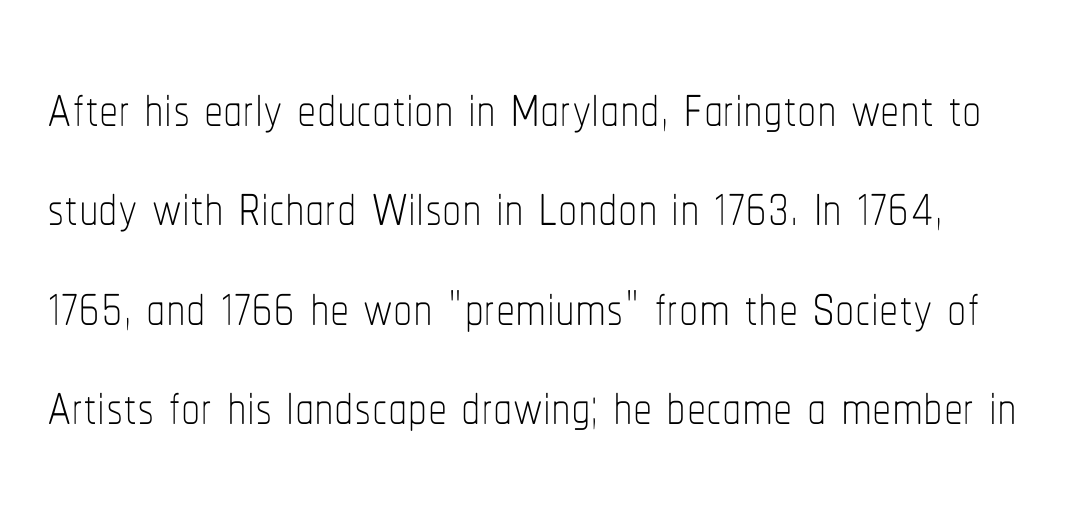
{"italic": "no", "bold": "no", "weight": "thin", "width": "condensed", "stroke_contrast": "low", "x_height": "medium", "monospaced": "no", "underline": "no", "line_spacing": "normal", "line_spacing_ratio": 1.29, "letter_spacing": "normal", "letter_spacing_em": 0.0, "glyph_px": 77}
